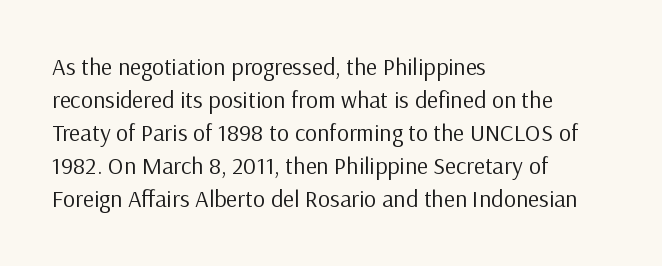
The image shows 24 px text type, upright; set left-aligned, normal line spacing (1.37x), normal letter spacing, not underlined.
